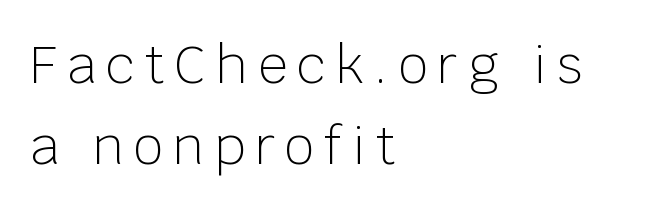
{"serif": "no", "italic": "no", "bold": "no", "weight": "light", "width": "normal", "stroke_contrast": "low", "x_height": "large", "monospaced": "no", "underline": "no", "align": "left", "line_spacing": "normal", "line_spacing_ratio": 1.56, "glyph_px": 52}
